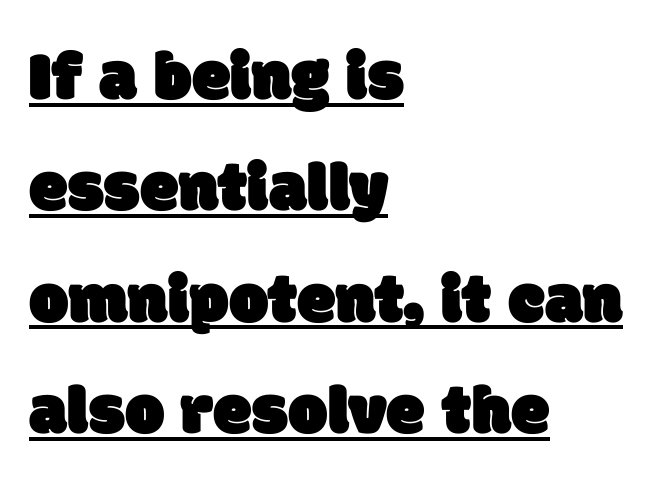
Q: Is the typeface a serif or a sans-serif typeface? A: Sans-serif.
Q: Is the text underlined? A: Yes.
Q: How is the paragraph aligned? A: Left-aligned.
Q: Is the spacing between letters normal or unusually wide? A: Normal.
Q: Is the spacing between lines tight, normal or loose? A: Normal.
Q: Width (condensed, normal, or wide)? A: Normal.
Q: Stroke contrast? A: Low.
Q: x-height? A: Large.
Q: Monospaced? A: No.
